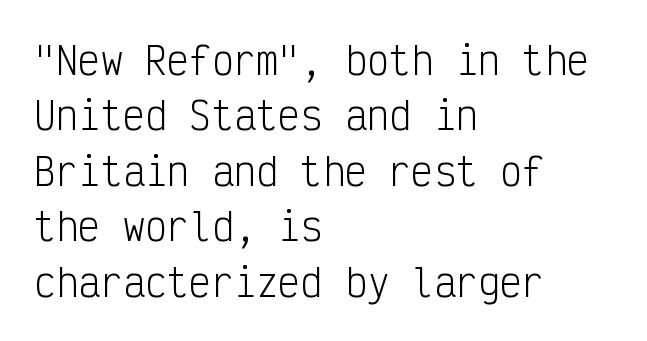
{"serif": "no", "italic": "no", "bold": "no", "weight": "light", "width": "condensed", "stroke_contrast": "low", "x_height": "medium", "monospaced": "yes", "underline": "no", "align": "left", "line_spacing": "normal", "line_spacing_ratio": 1.5, "letter_spacing": "normal", "letter_spacing_em": 0.0, "glyph_px": 37}
